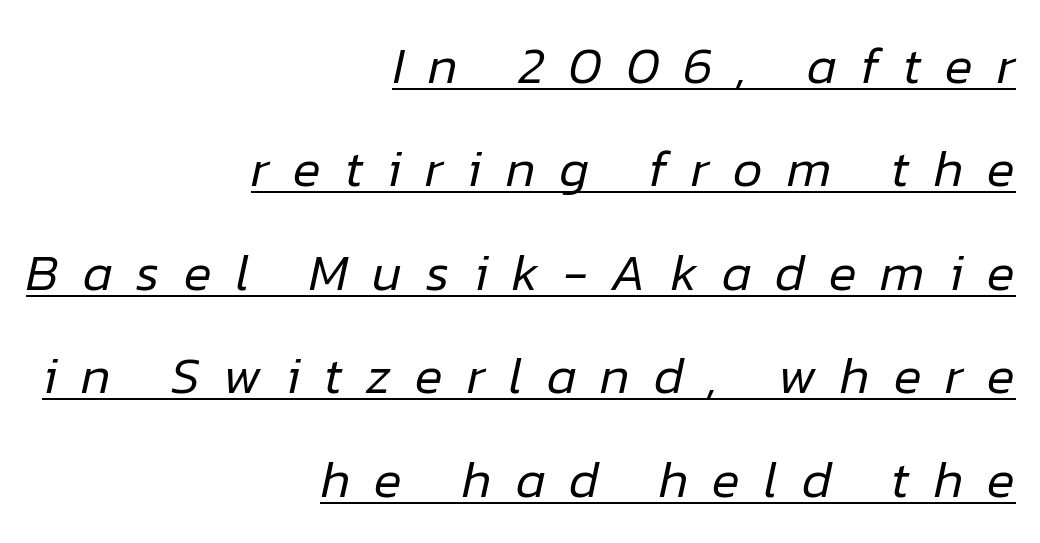
This is not heavy type; no bold has been used. Every word sits above its own underline. Do the characters align in a grid? No, the font is proportional. Notice the wide empty band between every row — that's loose leading. Compared with typical body copy, the letter spacing here is much looser.
